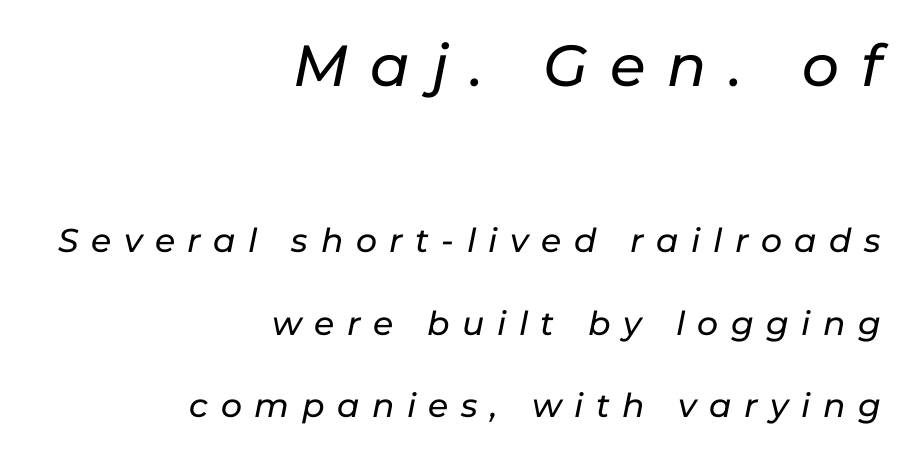
Q: Is the text italic (slanted)? A: Yes, it leans right by about 11 degrees.
Q: Is the text underlined? A: No.
Q: How is the paragraph aligned? A: Right-aligned.
Q: Is the spacing between letters normal or unusually wide? A: Unusually wide.
Q: Is the spacing between lines tight, normal or loose? A: Loose.
Q: Which block of text is set in a larger size, the first (top) or the second (bottom)? A: The first (top) one.
Q: Width (condensed, normal, or wide)? A: Normal.
Q: Stroke contrast? A: Low.
Q: x-height? A: Medium.
Q: Monospaced? A: No.
